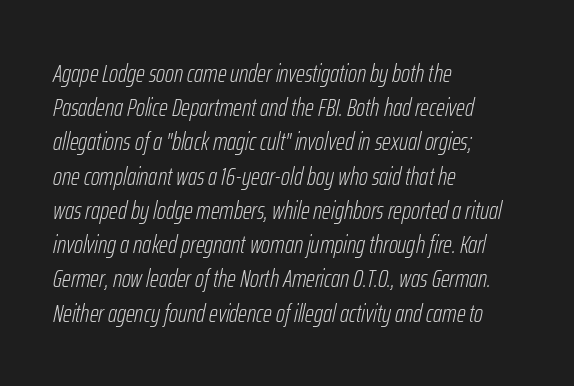
Does the leading feel generous? No, just average. Underline: absent. Students, note that the glyphs here touch the page at normal intervals. A student would call this left alignment; a typographer would say flush left, rag right.
